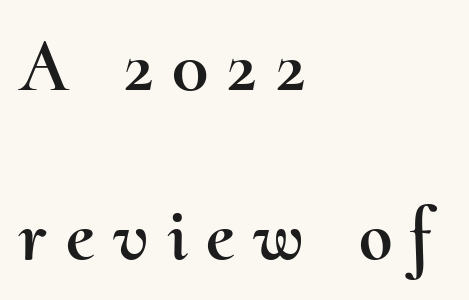
The image shows 76 px text type, upright; set left-aligned, loose line spacing (2.22x), unusually wide letter spacing (+0.24 em), not underlined; medium stroke contrast and a small x-height.
